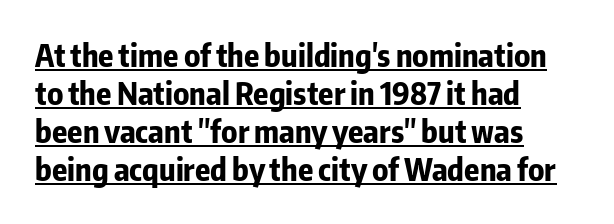
The image shows 31 px bold, condensed sans-serif type, upright; set left-aligned, line spacing 1.23x, normal letter spacing, underlined; low stroke contrast and a medium x-height.
